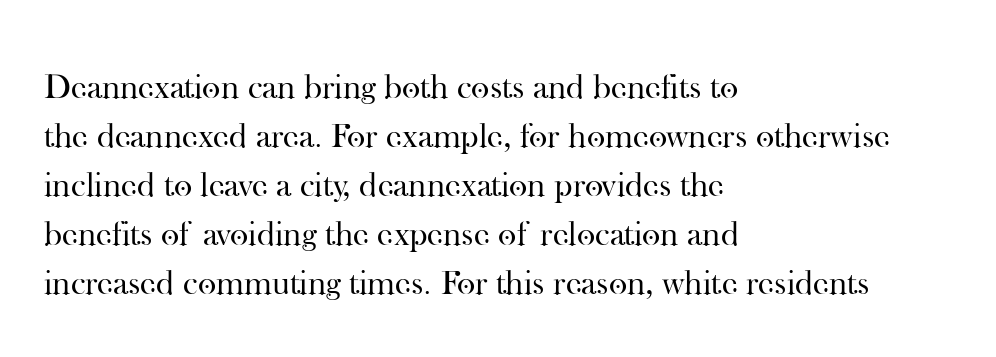
{"serif": "yes", "italic": "no", "bold": "no", "weight": "regular", "width": "normal", "stroke_contrast": "high", "x_height": "small", "monospaced": "no", "underline": "no", "align": "left", "line_spacing": "normal", "line_spacing_ratio": 1.4, "letter_spacing": "normal", "letter_spacing_em": 0.0, "glyph_px": 35}
